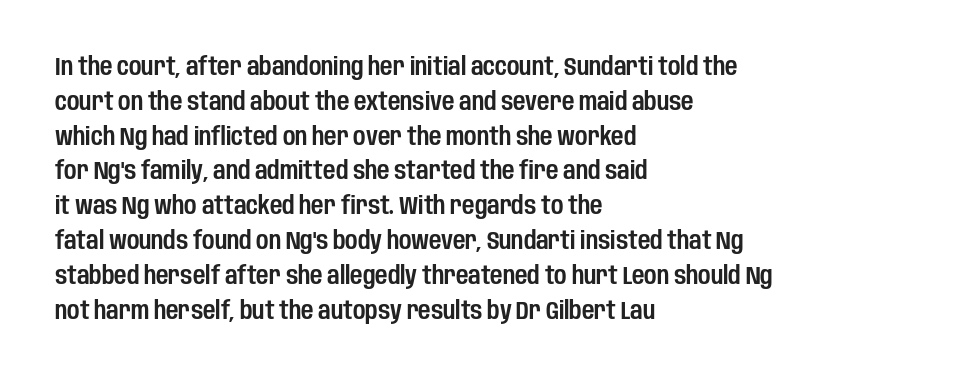
Q: Is the text italic (slanted)? A: No, it is upright.
Q: Is the text underlined? A: No.
Q: How is the paragraph aligned? A: Left-aligned.
Q: Is the spacing between letters normal or unusually wide? A: Normal.
Q: Is the spacing between lines tight, normal or loose? A: Normal.
